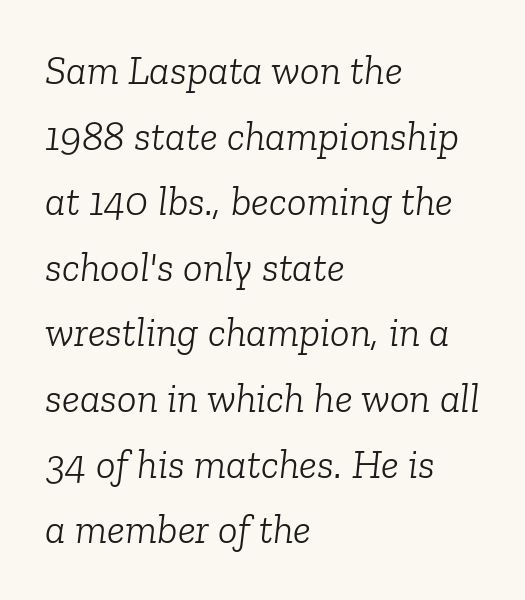
{"serif": "yes", "italic": "yes", "lean": "right", "slant_degrees": 6, "bold": "no", "weight": "light", "width": "normal", "stroke_contrast": "low", "x_height": "medium", "monospaced": "no", "underline": "no", "align": "left", "line_spacing": "normal", "line_spacing_ratio": 1.6, "letter_spacing": "normal", "letter_spacing_em": 0.0, "glyph_px": 41}
